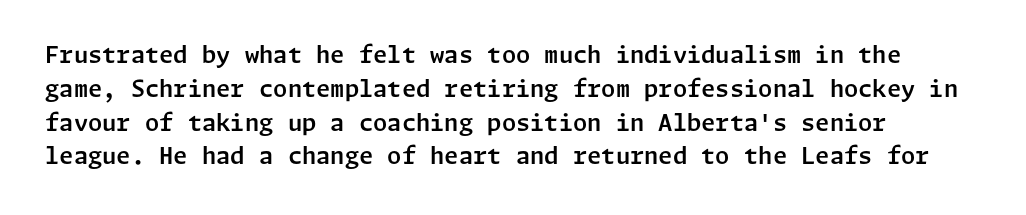
Q: Is the text italic (slanted)? A: No, it is upright.
Q: Is the text underlined? A: No.
Q: How is the paragraph aligned? A: Left-aligned.
Q: Is the spacing between letters normal or unusually wide? A: Normal.
Q: Is the spacing between lines tight, normal or loose? A: Normal.
